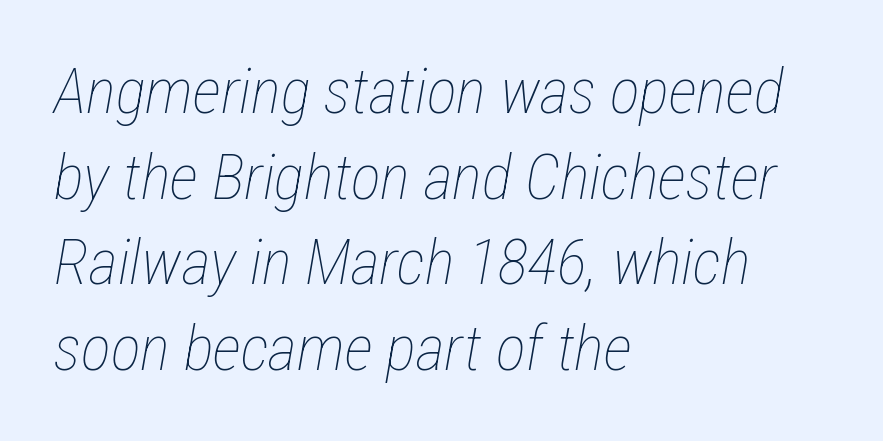
Q: Is the text bold? A: No.
Q: Is the text italic (slanted)? A: Yes, it leans right by about 12 degrees.
Q: Is the text underlined? A: No.
Q: How is the paragraph aligned? A: Left-aligned.
Q: Is the spacing between letters normal or unusually wide? A: Normal.
Q: Is the spacing between lines tight, normal or loose? A: Normal.
Q: Width (condensed, normal, or wide)? A: Condensed.
Q: Stroke contrast? A: Low.
Q: x-height? A: Medium.
Q: Monospaced? A: No.
